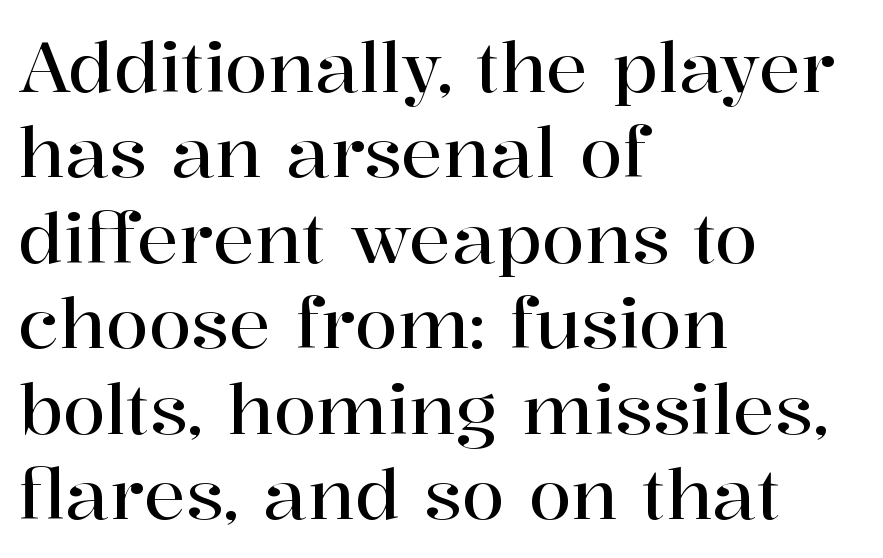
The image shows 70 px serif type, upright; set left-aligned, line spacing 1.22x, normal letter spacing, not underlined; high stroke contrast and a medium x-height.
